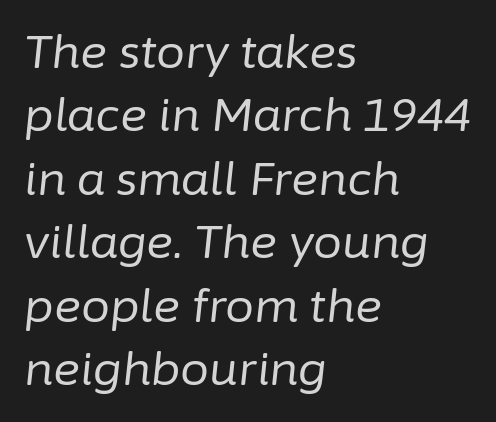
Descender tails drop into unmarked territory. A quiet, ordinary-to-light weight characterises the typeface. Each new line begins a customary step beneath the previous one. A typesetter would call this proportional, since set widths differ per character. These lines stack with their left ends in a neat column.
